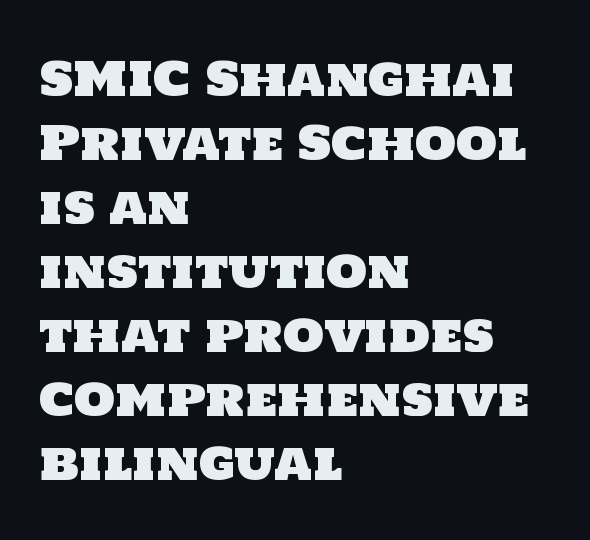
{"serif": "no", "width": "normal", "stroke_contrast": "low", "x_height": "large", "monospaced": "no", "underline": "no", "align": "left", "line_spacing": "normal", "line_spacing_ratio": 1.36, "letter_spacing": "normal", "letter_spacing_em": 0.0, "glyph_px": 47}
